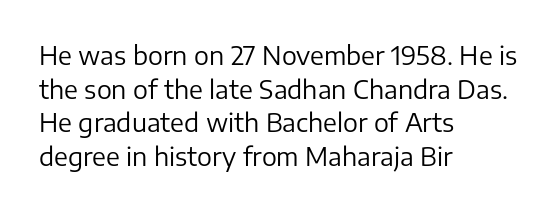
Q: Is the text bold? A: No.
Q: Is the text italic (slanted)? A: No, it is upright.
Q: Is the text underlined? A: No.
Q: How is the paragraph aligned? A: Left-aligned.
Q: Is the spacing between letters normal or unusually wide? A: Normal.
Q: Is the spacing between lines tight, normal or loose? A: Normal.
